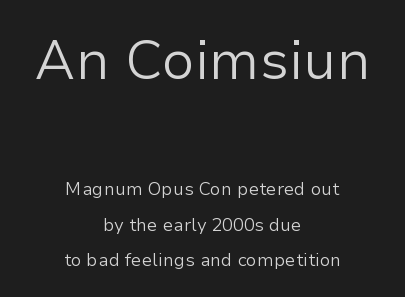
Q: Is the text bold? A: No.
Q: Is the text italic (slanted)? A: No, it is upright.
Q: Is the typeface a serif or a sans-serif typeface? A: Sans-serif.
Q: Is the text underlined? A: No.
Q: How is the paragraph aligned? A: Centered.
Q: Is the spacing between letters normal or unusually wide? A: Normal.
Q: Is the spacing between lines tight, normal or loose? A: Loose.
Q: Which block of text is set in a larger size, the first (top) or the second (bottom)? A: The first (top) one.
Q: Width (condensed, normal, or wide)? A: Normal.
Q: Stroke contrast? A: Low.
Q: x-height? A: Medium.
Q: Monospaced? A: No.
